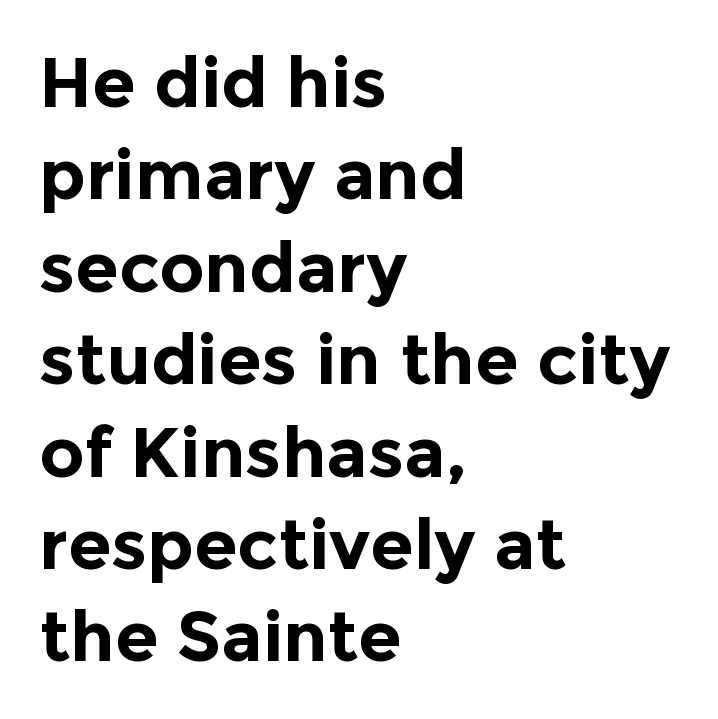
The image shows 70 px bold sans-serif type, upright; set left-aligned, normal line spacing (1.32x), normal letter spacing, not underlined; a medium x-height.
